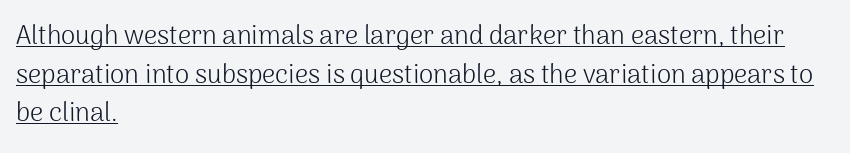
Q: Is the text bold? A: No.
Q: Is the text italic (slanted)? A: No, it is upright.
Q: Is the text underlined? A: Yes.
Q: How is the paragraph aligned? A: Left-aligned.
Q: Is the spacing between letters normal or unusually wide? A: Normal.
Q: Is the spacing between lines tight, normal or loose? A: Normal.
